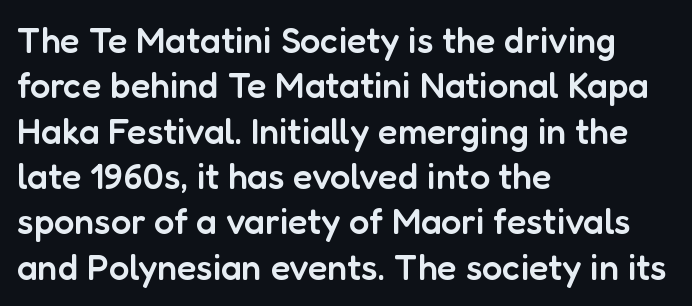
Q: Is the text bold? A: Semi-bold.
Q: Is the text italic (slanted)? A: No, it is upright.
Q: Is the typeface a serif or a sans-serif typeface? A: Sans-serif.
Q: Is the text underlined? A: No.
Q: How is the paragraph aligned? A: Left-aligned.
Q: Is the spacing between letters normal or unusually wide? A: Normal.
Q: Is the spacing between lines tight, normal or loose? A: Normal.
Q: Width (condensed, normal, or wide)? A: Normal.
Q: Stroke contrast? A: Low.
Q: x-height? A: Medium.
Q: Monospaced? A: No.
